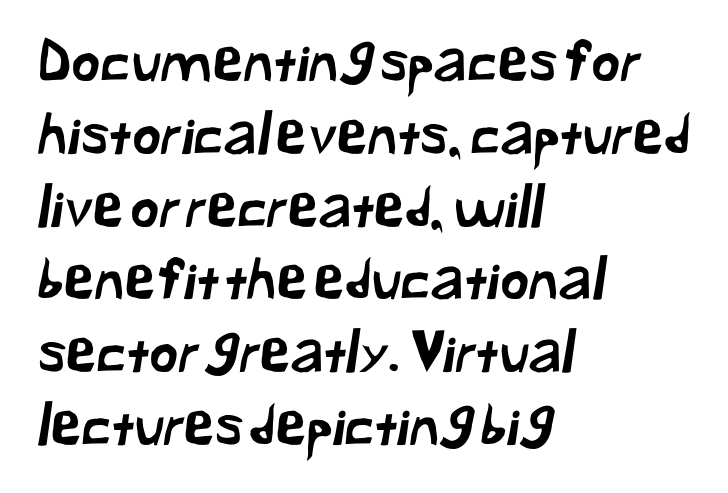
{"serif": "no", "width": "normal", "stroke_contrast": "low", "x_height": "medium", "monospaced": "no", "underline": "no", "align": "left", "line_spacing": "normal", "line_spacing_ratio": 1.3, "letter_spacing": "normal", "letter_spacing_em": 0.0, "glyph_px": 56}
